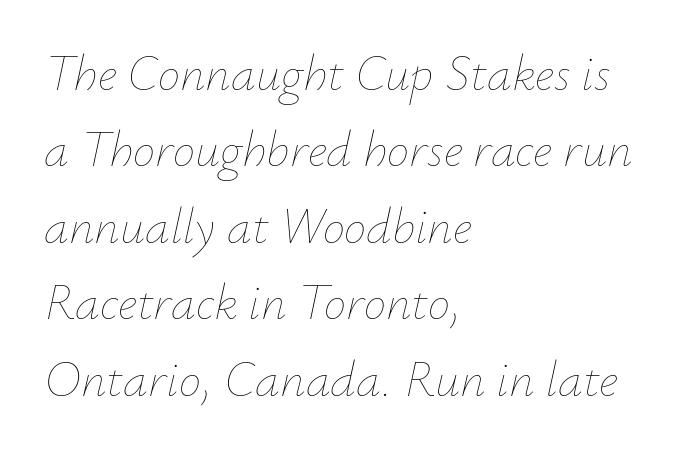
Where is the straight margin? On the left. Spacing verdict: proportional, widths tailored to each character. Quick note: interline space is typical. Standard letterfit; no display-style spreading of the glyphs.
